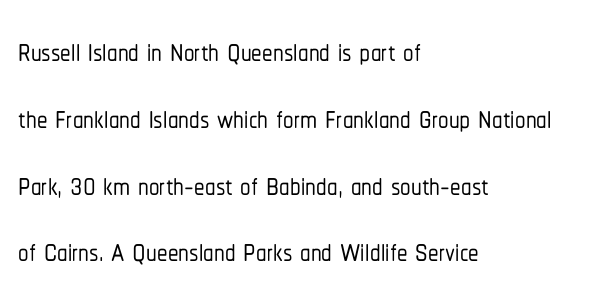
The image shows 42 px condensed sans-serif type, upright; set left-aligned, normal line spacing (1.59x), normal letter spacing, not underlined; low stroke contrast and a medium x-height.
